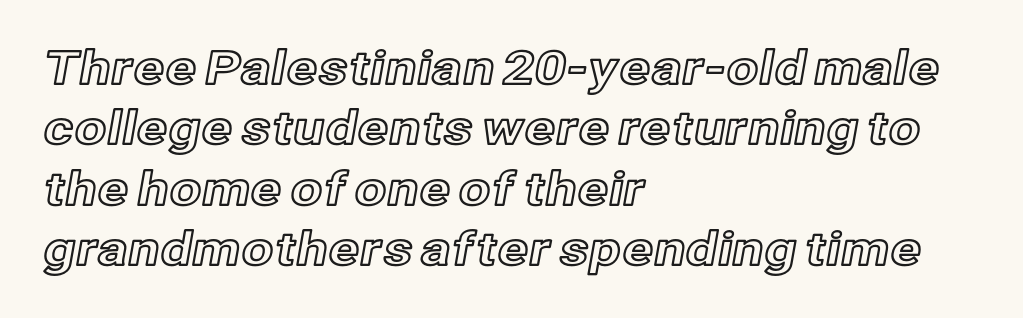
{"width": "normal", "x_height": "medium", "monospaced": "no", "underline": "no", "align": "left", "line_spacing": "normal", "line_spacing_ratio": 1.31, "letter_spacing": "normal", "letter_spacing_em": 0.0, "glyph_px": 46}
